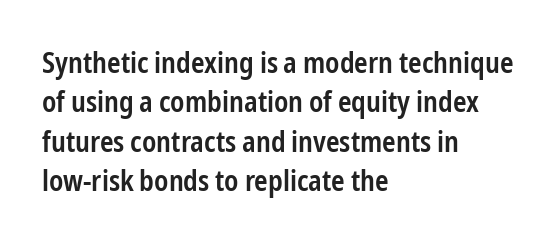
This sample uses an upright cut, with every glyph sitting square on the baseline. Just letters on the line, the space beneath them empty. The passage shown is typed in a proportional face where columns would drift. Line starts are locked; line ends wander. Strokes here are thickened, but only to semibold level. Summary of vertical rhythm: regular, with standard interline spacing.
